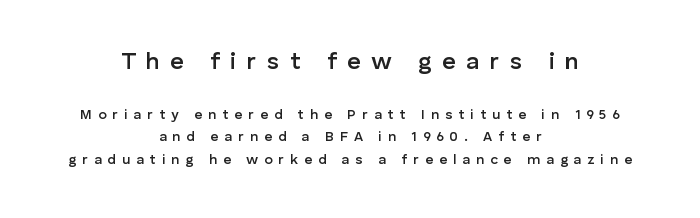
{"italic": "no", "bold": "semi", "underline": "no", "align": "center", "line_spacing": "normal", "line_spacing_ratio": 1.61, "letter_spacing": "wide", "letter_spacing_em": 0.42, "larger_block": "first", "size_ratio": 1.71, "glyph_px": 24}
